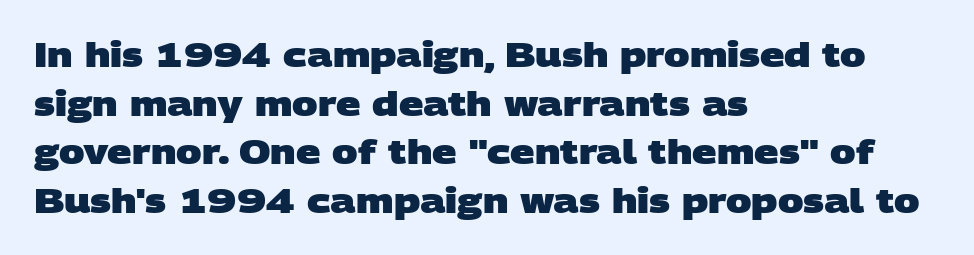
The characters display no serif detailing; their extremities are plain. Caption: multi-line text, flush left, ragged right. Nobody drew a line under any word here. How heavy is the stroke? Heavy — this is a bold. Summary of vertical rhythm: regular, with standard interline spacing. Note the varied advance widths — an 'i' is clearly narrower than an 'm'.
